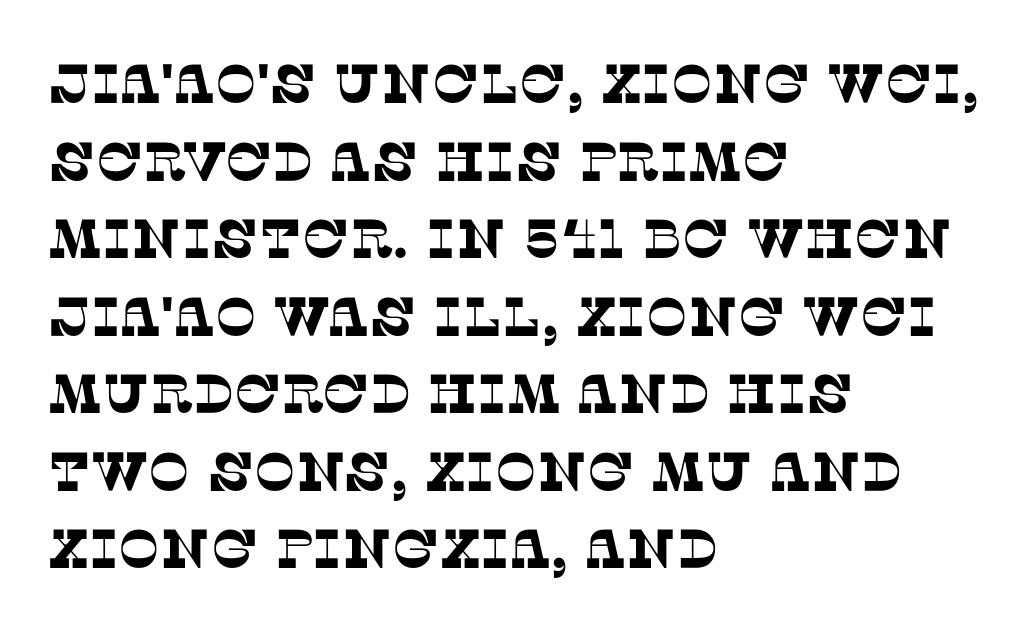
The string is rendered with underlining switched off. The rendering shows small feet on the letterforms — a serif design. This sample uses plain, unmodified letter spacing. Does the leading feel generous? No, just average. These lines are rendered in a variable-pitch font.
